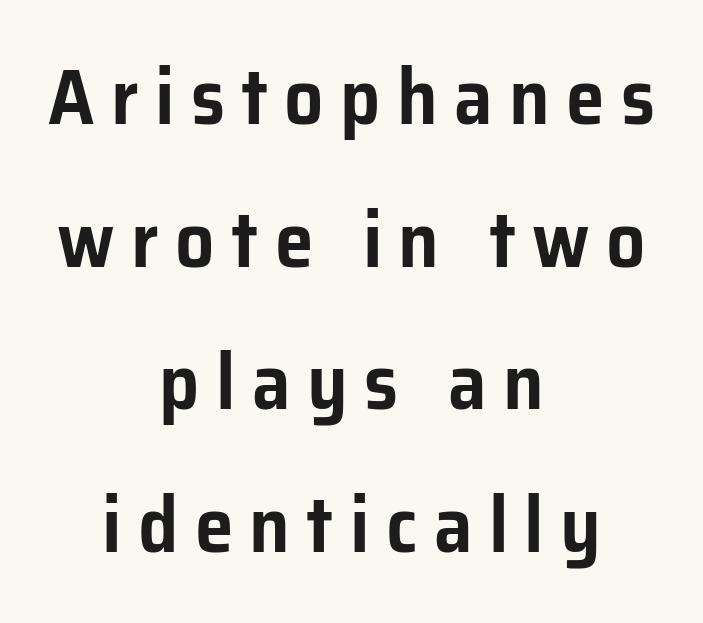
Think of a printed novel: that variable character pitch is what you see here. Every row of glyphs is offset so its center matches the block's center. This rendering widens character spacing well past its baseline value. Notice how the stems are strictly vertical — no italics here. Serif or sans? Sans — the stroke terminals are bare. No word sits above an underline.
